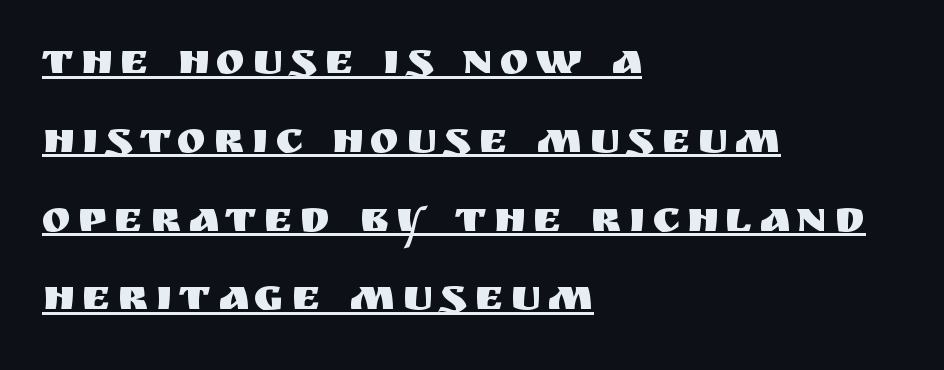
{"serif": "no", "italic": "no", "width": "normal", "stroke_contrast": "medium", "x_height": "large", "monospaced": "no", "underline": "yes", "align": "left", "line_spacing_ratio": 1.79, "glyph_px": 44}
